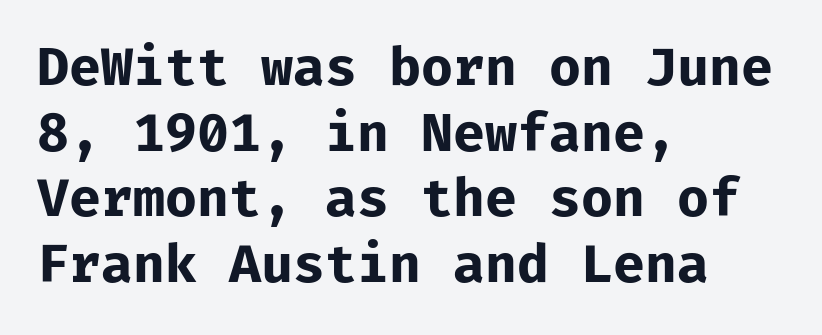
Q: Is the text bold? A: Yes.
Q: Is the text italic (slanted)? A: No, it is upright.
Q: Is the typeface a serif or a sans-serif typeface? A: Sans-serif.
Q: Is the text underlined? A: No.
Q: How is the paragraph aligned? A: Left-aligned.
Q: Is the spacing between letters normal or unusually wide? A: Normal.
Q: Is the spacing between lines tight, normal or loose? A: Normal.
Q: Width (condensed, normal, or wide)? A: Normal.
Q: Stroke contrast? A: Low.
Q: x-height? A: Medium.
Q: Monospaced? A: Yes.
